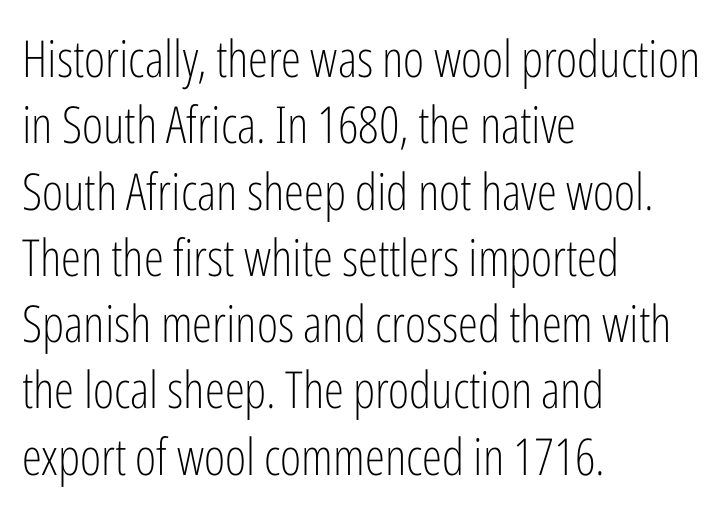
{"serif": "no", "italic": "no", "bold": "no", "weight": "light", "width": "condensed", "stroke_contrast": "low", "x_height": "medium", "monospaced": "no", "underline": "no", "align": "left", "line_spacing": "normal", "line_spacing_ratio": 1.3, "letter_spacing": "normal", "letter_spacing_em": 0.0, "glyph_px": 51}
